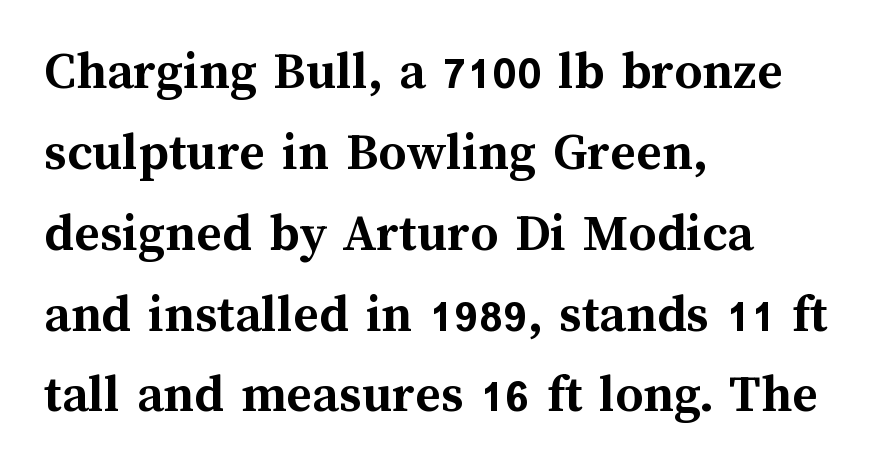
Q: Is the text bold? A: Yes.
Q: Is the text italic (slanted)? A: No, it is upright.
Q: Is the text underlined? A: No.
Q: How is the paragraph aligned? A: Left-aligned.
Q: Is the spacing between letters normal or unusually wide? A: Normal.
Q: Is the spacing between lines tight, normal or loose? A: Normal.
Q: Width (condensed, normal, or wide)? A: Normal.
Q: Stroke contrast? A: Medium.
Q: x-height? A: Medium.
Q: Monospaced? A: No.
